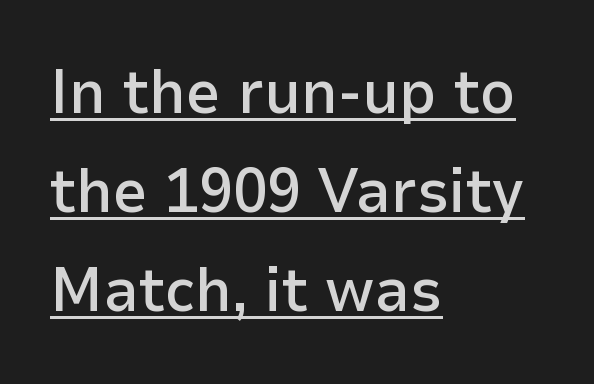
Characters remain perfectly vertical along every line. Standard letterfit; no display-style spreading of the glyphs. You can tell from the bare stems that sans-serif type was used. Casual observation: everything's shoved over to the left.
